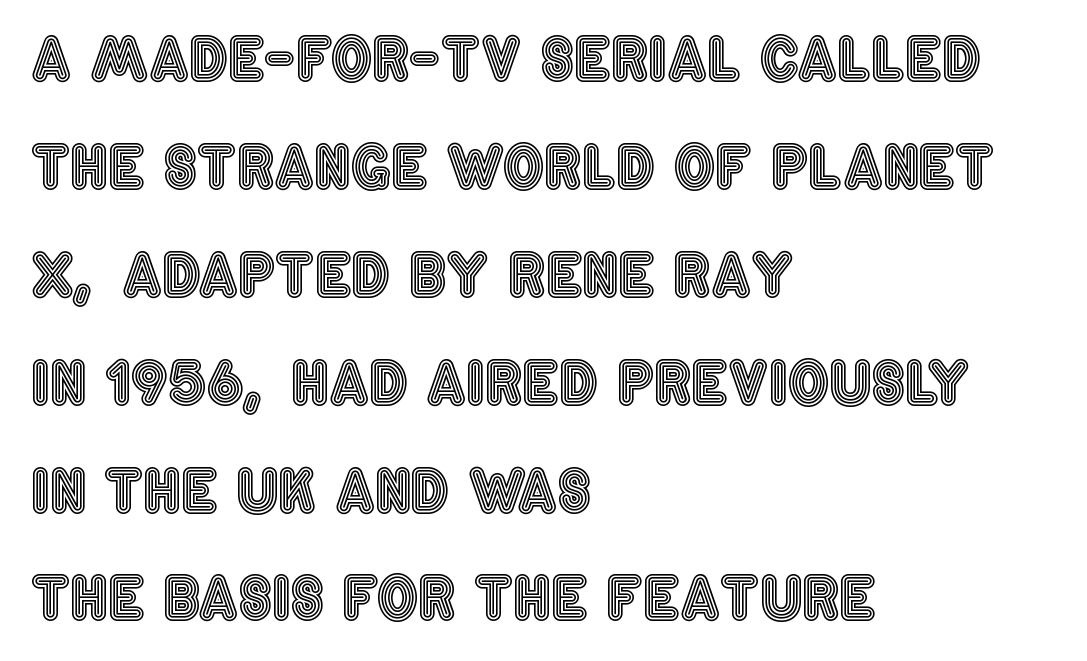
{"italic": "no", "width": "condensed", "x_height": "large", "monospaced": "no", "underline": "no", "align": "left", "line_spacing_ratio": 1.86, "letter_spacing": "normal", "letter_spacing_em": 0.0, "glyph_px": 58}
